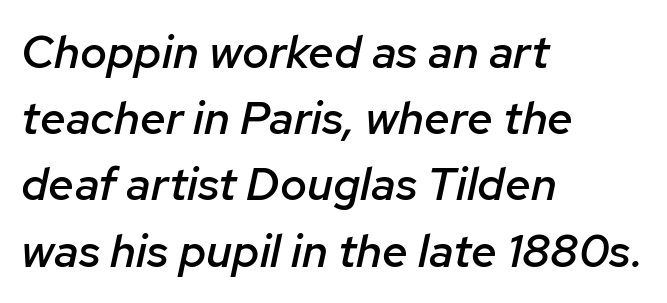
{"italic": "yes", "lean": "right", "slant_degrees": 12, "bold": "semi", "weight": "semibold", "width": "normal", "stroke_contrast": "low", "x_height": "medium", "monospaced": "no", "underline": "no", "align": "left", "line_spacing": "normal", "line_spacing_ratio": 1.44, "letter_spacing": "normal", "letter_spacing_em": 0.0, "glyph_px": 46}
